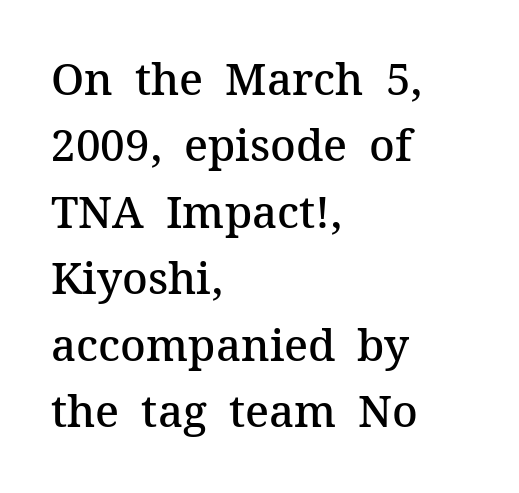
Q: Is the text bold? A: Semi-bold.
Q: Is the text italic (slanted)? A: No, it is upright.
Q: Is the typeface a serif or a sans-serif typeface? A: Serif.
Q: Is the text underlined? A: No.
Q: How is the paragraph aligned? A: Left-aligned.
Q: Is the spacing between letters normal or unusually wide? A: Normal.
Q: Is the spacing between lines tight, normal or loose? A: Normal.
Q: Width (condensed, normal, or wide)? A: Normal.
Q: Stroke contrast? A: Medium.
Q: x-height? A: Medium.
Q: Monospaced? A: No.
